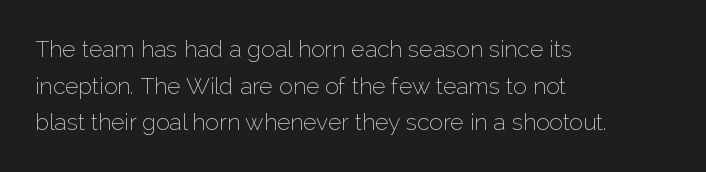
{"italic": "no", "bold": "no", "underline": "no", "align": "left", "line_spacing": "normal", "line_spacing_ratio": 1.59, "letter_spacing": "normal", "letter_spacing_em": 0.0, "glyph_px": 23}
